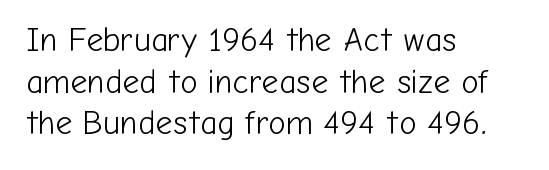
The image shows 33 px light sans-serif type, upright; set left-aligned, normal line spacing (1.26x), normal letter spacing, not underlined; low stroke contrast and a medium x-height.
